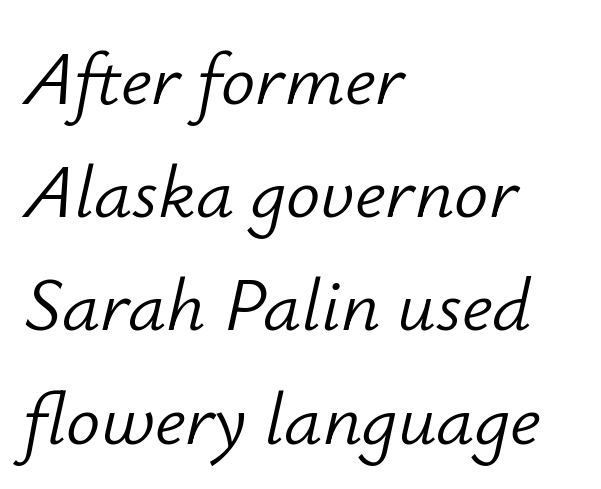
{"italic": "yes", "lean": "right", "slant_degrees": 12, "bold": "no", "weight": "light", "width": "normal", "stroke_contrast": "low", "x_height": "small", "monospaced": "no", "underline": "no", "align": "left", "line_spacing": "normal", "line_spacing_ratio": 1.49, "letter_spacing": "normal", "letter_spacing_em": 0.0, "glyph_px": 76}
